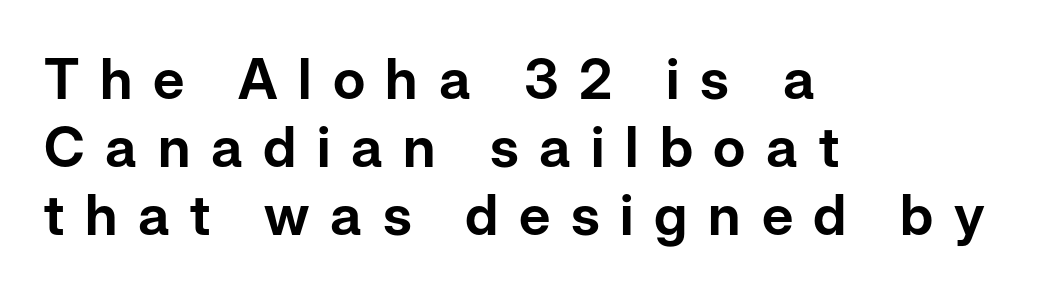
{"serif": "no", "italic": "no", "width": "normal", "stroke_contrast": "low", "x_height": "medium", "monospaced": "no", "underline": "no", "align": "left", "line_spacing_ratio": 1.21, "letter_spacing": "wide", "letter_spacing_em": 0.37, "glyph_px": 56}
